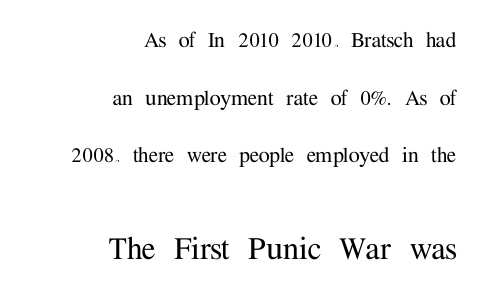
Q: Is the text italic (slanted)? A: No, it is upright.
Q: Is the typeface a serif or a sans-serif typeface? A: Serif.
Q: Is the text underlined? A: No.
Q: How is the paragraph aligned? A: Right-aligned.
Q: Is the spacing between letters normal or unusually wide? A: Normal.
Q: Is the spacing between lines tight, normal or loose? A: Loose.
Q: Which block of text is set in a larger size, the first (top) or the second (bottom)? A: The second (bottom) one.
Q: Width (condensed, normal, or wide)? A: Normal.
Q: Stroke contrast? A: Medium.
Q: x-height? A: Medium.
Q: Monospaced? A: No.
